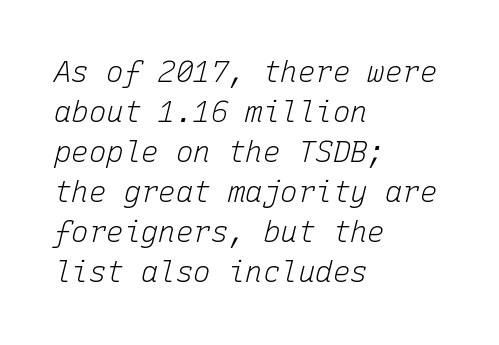
{"italic": "yes", "lean": "right", "slant_degrees": 15, "bold": "no", "weight": "light", "width": "normal", "stroke_contrast": "low", "x_height": "medium", "monospaced": "yes", "underline": "no", "align": "left", "line_spacing": "normal", "line_spacing_ratio": 1.38, "letter_spacing": "normal", "letter_spacing_em": 0.0, "glyph_px": 29}
